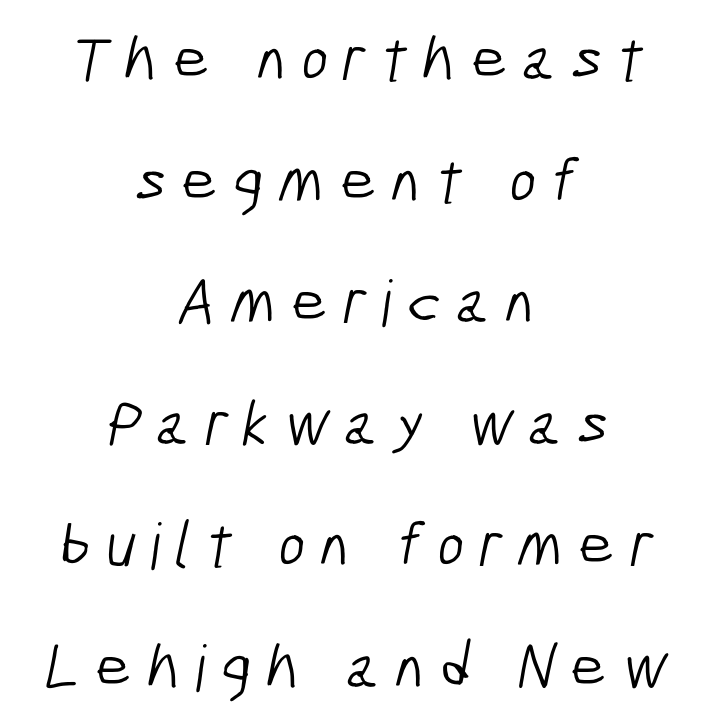
Q: Is the text bold? A: No.
Q: Is the typeface a serif or a sans-serif typeface? A: Sans-serif.
Q: Is the text underlined? A: No.
Q: How is the paragraph aligned? A: Centered.
Q: Is the spacing between letters normal or unusually wide? A: Unusually wide.
Q: Is the spacing between lines tight, normal or loose? A: Loose.
Q: Width (condensed, normal, or wide)? A: Condensed.
Q: Stroke contrast? A: Low.
Q: x-height? A: Medium.
Q: Monospaced? A: No.
